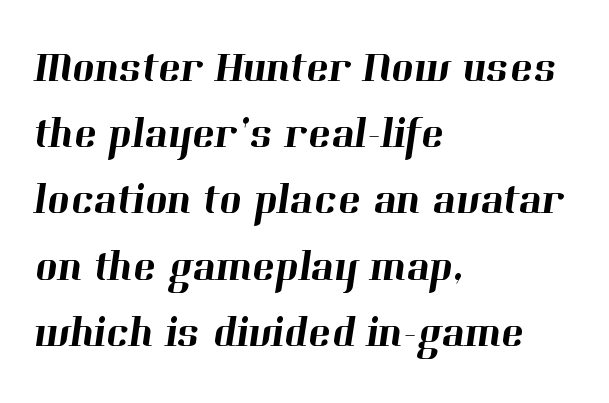
Q: Is the typeface a serif or a sans-serif typeface? A: Serif.
Q: Is the text underlined? A: No.
Q: How is the paragraph aligned? A: Left-aligned.
Q: Is the spacing between letters normal or unusually wide? A: Normal.
Q: Is the spacing between lines tight, normal or loose? A: Normal.
Q: Width (condensed, normal, or wide)? A: Normal.
Q: Stroke contrast? A: High.
Q: x-height? A: Medium.
Q: Monospaced? A: No.
